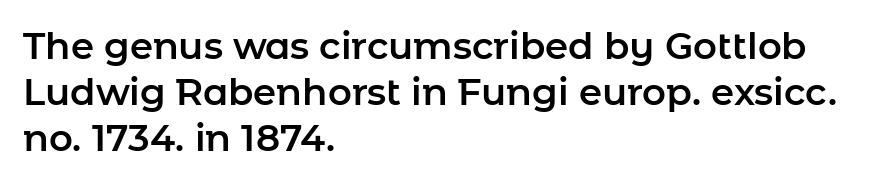
The image shows 37 px sans-serif type, upright; set left-aligned, normal line spacing (1.25x), normal letter spacing, not underlined; low stroke contrast and a medium x-height.
